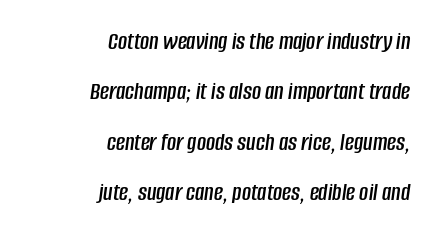
Q: Is the text italic (slanted)? A: Yes, it leans right by about 8 degrees.
Q: Is the text underlined? A: No.
Q: How is the paragraph aligned? A: Right-aligned.
Q: Is the spacing between letters normal or unusually wide? A: Normal.
Q: Is the spacing between lines tight, normal or loose? A: Loose.
